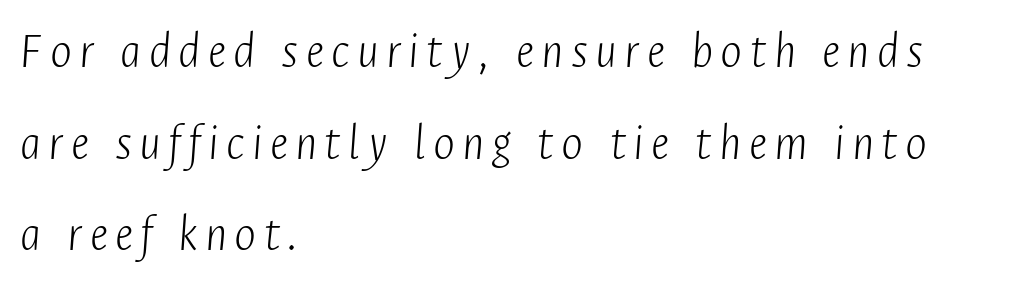
{"italic": "yes", "lean": "right", "slant_degrees": 4, "bold": "no", "weight": "light", "width": "condensed", "stroke_contrast": "low", "x_height": "medium", "monospaced": "no", "underline": "no", "align": "left", "line_spacing_ratio": 1.76, "glyph_px": 52}
